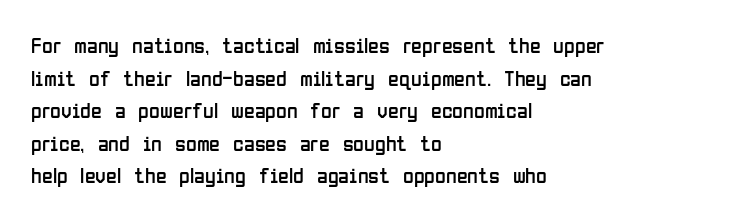
{"italic": "no", "bold": "no", "underline": "no", "align": "left", "line_spacing": "normal", "line_spacing_ratio": 1.48, "letter_spacing": "normal", "letter_spacing_em": 0.0, "glyph_px": 22}
